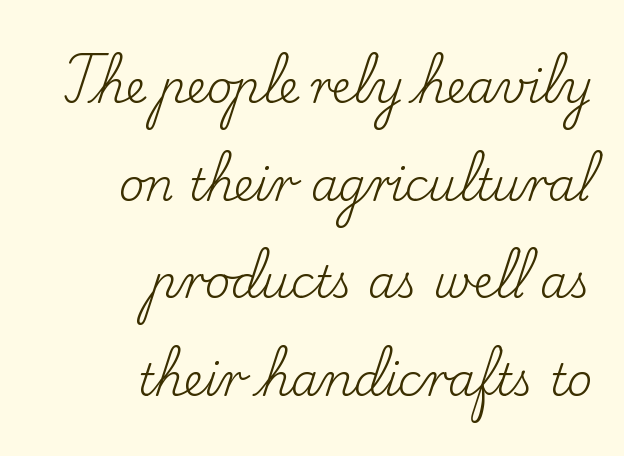
Q: Is the text bold? A: No.
Q: Is the text italic (slanted)? A: Yes.
Q: Is the typeface a serif or a sans-serif typeface? A: Serif.
Q: Is the text underlined? A: No.
Q: How is the paragraph aligned? A: Right-aligned.
Q: Is the spacing between letters normal or unusually wide? A: Normal.
Q: Is the spacing between lines tight, normal or loose? A: Loose.
Q: Width (condensed, normal, or wide)? A: Normal.
Q: Stroke contrast? A: Low.
Q: x-height? A: Small.
Q: Monospaced? A: No.
